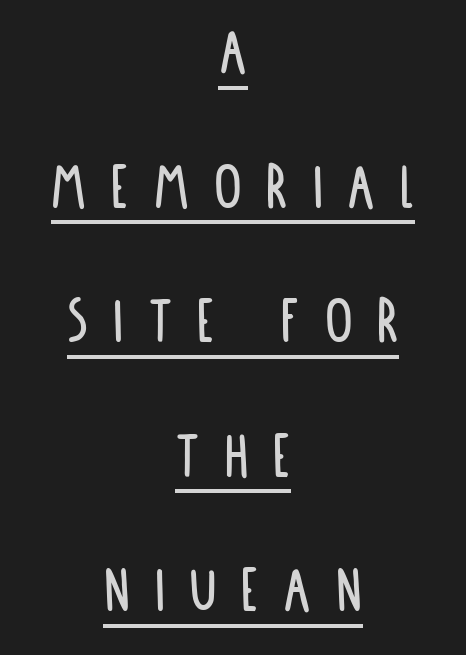
How would I describe the line gaps? Wide and relaxed. Observe the wide spacing: letters keep a clear distance from each other. The letters advance in unequal steps, a hallmark of proportional type. Teacher's note: observe the equal gaps on both sides — that is centered alignment. Every character sits straight up, as roman type does. This is sans-serif lettering, the kind often seen on screens and signage.
